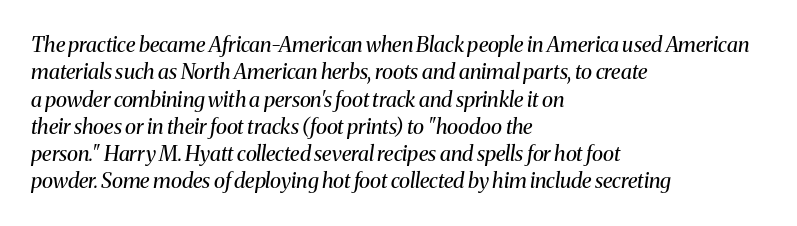
Q: Is the text bold? A: No.
Q: Is the text italic (slanted)? A: Yes, it leans right by about 8 degrees.
Q: Is the text underlined? A: No.
Q: How is the paragraph aligned? A: Left-aligned.
Q: Is the spacing between letters normal or unusually wide? A: Normal.
Q: Is the spacing between lines tight, normal or loose? A: Normal.
